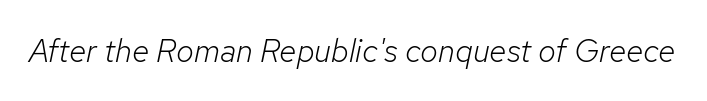
Q: Is the text bold? A: No.
Q: Is the text italic (slanted)? A: Yes, it leans right by about 12 degrees.
Q: Is the text underlined? A: No.
Q: Is the spacing between letters normal or unusually wide? A: Normal.
Q: Width (condensed, normal, or wide)? A: Normal.
Q: Stroke contrast? A: Low.
Q: x-height? A: Medium.
Q: Monospaced? A: No.
